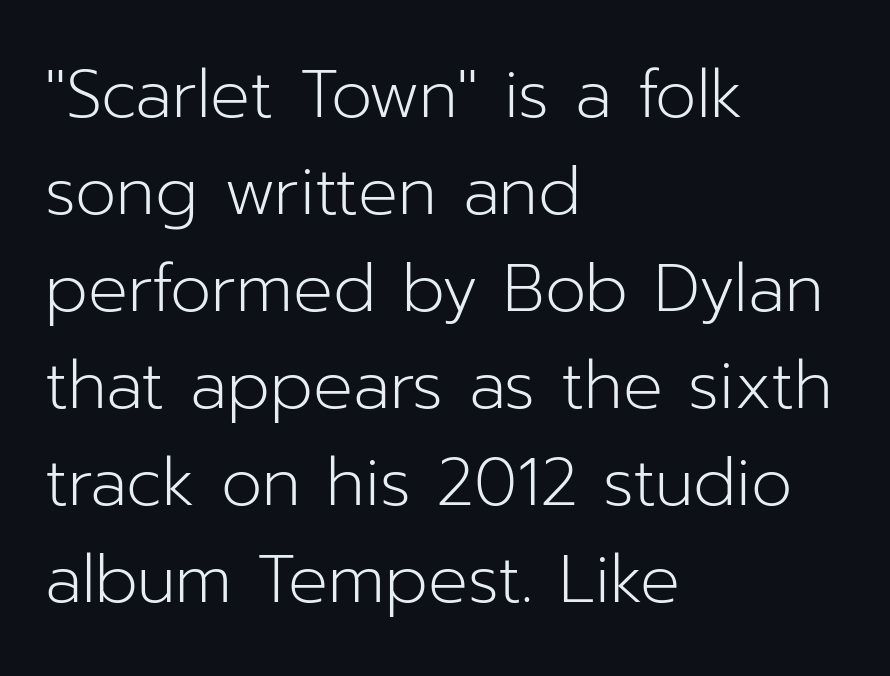
Q: Is the text bold? A: No.
Q: Is the text italic (slanted)? A: No, it is upright.
Q: Is the typeface a serif or a sans-serif typeface? A: Sans-serif.
Q: Is the text underlined? A: No.
Q: How is the paragraph aligned? A: Left-aligned.
Q: Is the spacing between letters normal or unusually wide? A: Normal.
Q: Is the spacing between lines tight, normal or loose? A: Normal.
Q: Width (condensed, normal, or wide)? A: Normal.
Q: Stroke contrast? A: Low.
Q: x-height? A: Medium.
Q: Monospaced? A: No.
